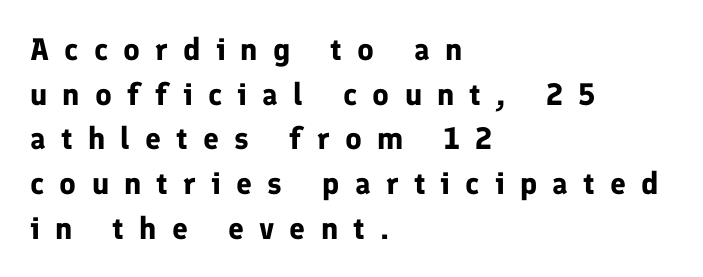
{"serif": "no", "italic": "no", "bold": "yes", "weight": "bold", "width": "normal", "stroke_contrast": "low", "x_height": "medium", "monospaced": "no", "underline": "no", "align": "left", "line_spacing": "normal", "line_spacing_ratio": 1.44, "letter_spacing": "wide", "letter_spacing_em": 0.49, "glyph_px": 31}
